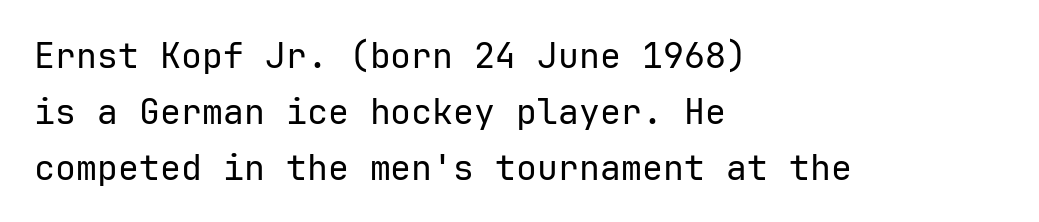
Q: Is the text bold? A: No.
Q: Is the text italic (slanted)? A: No, it is upright.
Q: Is the typeface a serif or a sans-serif typeface? A: Sans-serif.
Q: Is the text underlined? A: No.
Q: How is the paragraph aligned? A: Left-aligned.
Q: Is the spacing between letters normal or unusually wide? A: Normal.
Q: Is the spacing between lines tight, normal or loose? A: Normal.
Q: Width (condensed, normal, or wide)? A: Normal.
Q: Stroke contrast? A: Low.
Q: x-height? A: Medium.
